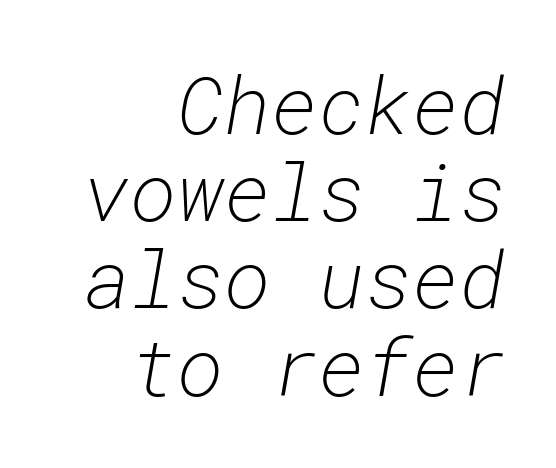
The font sits on the lighter half of the weight spectrum, regular included. You could count columns in this text — the font is strictly monospaced. A bare baseline throughout the passage. The passage shown stacks its lines with hardly any gap.
